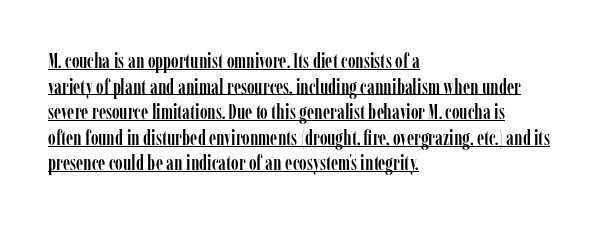
The image shows 21 px text type, upright; set left-aligned, line spacing 1.22x, normal letter spacing, underlined.
